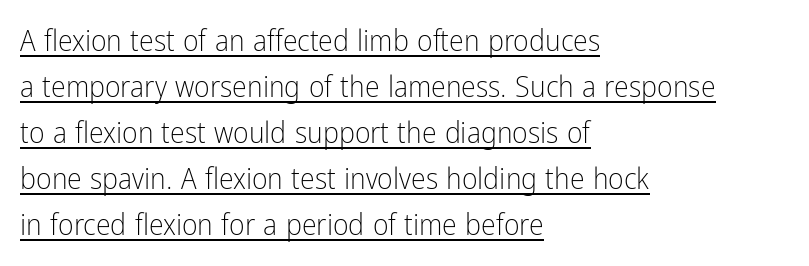
{"serif": "no", "italic": "no", "bold": "no", "weight": "light", "width": "condensed", "stroke_contrast": "low", "x_height": "medium", "monospaced": "no", "underline": "yes", "align": "left", "line_spacing": "normal", "line_spacing_ratio": 1.53, "letter_spacing": "normal", "letter_spacing_em": 0.0, "glyph_px": 30}
